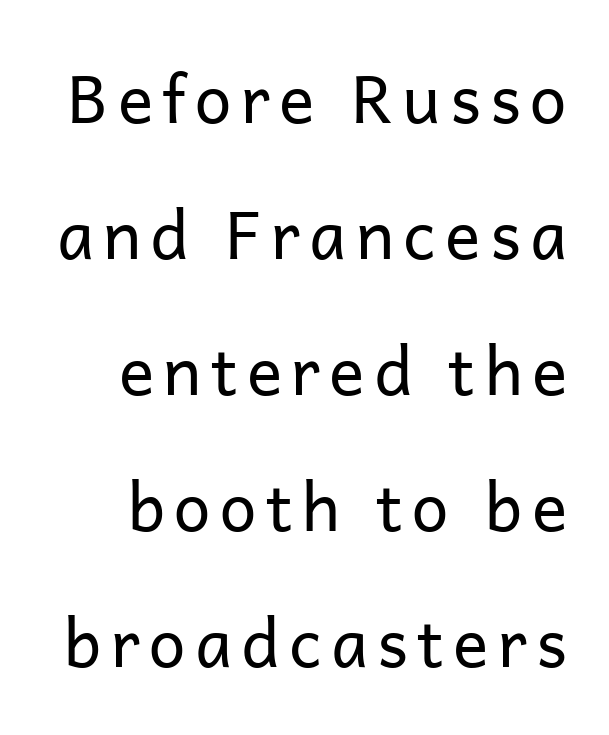
{"serif": "no", "italic": "no", "bold": "no", "weight": "regular", "width": "normal", "stroke_contrast": "low", "x_height": "medium", "monospaced": "no", "underline": "no", "line_spacing": "loose", "line_spacing_ratio": 2.06, "glyph_px": 66}
